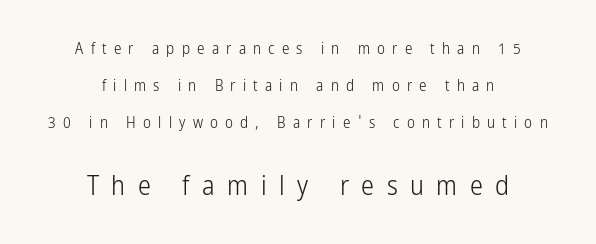
The image shows 26 px text type, upright; set centered, loose line spacing (2.46x), unusually wide letter spacing (+0.48 em), not underlined; the second (bottom) block is 1.73x larger.
